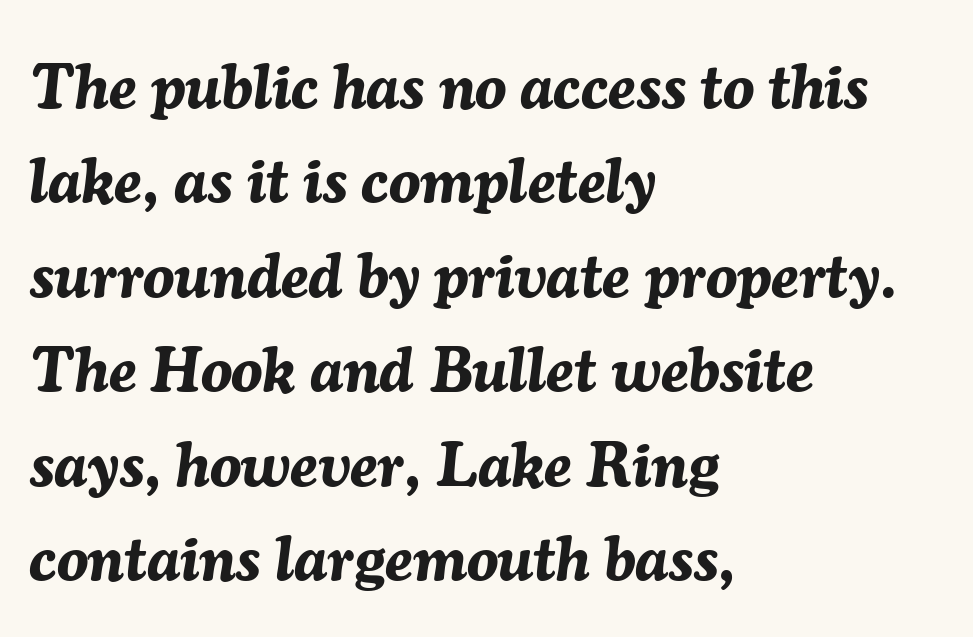
When letters slant like this, we call the style italic. Think of a printed novel: that variable character pitch is what you see here. Compared with typical paragraphs, the rows here are spaced about the same. Characters follow at the spacing the type designer built in.
